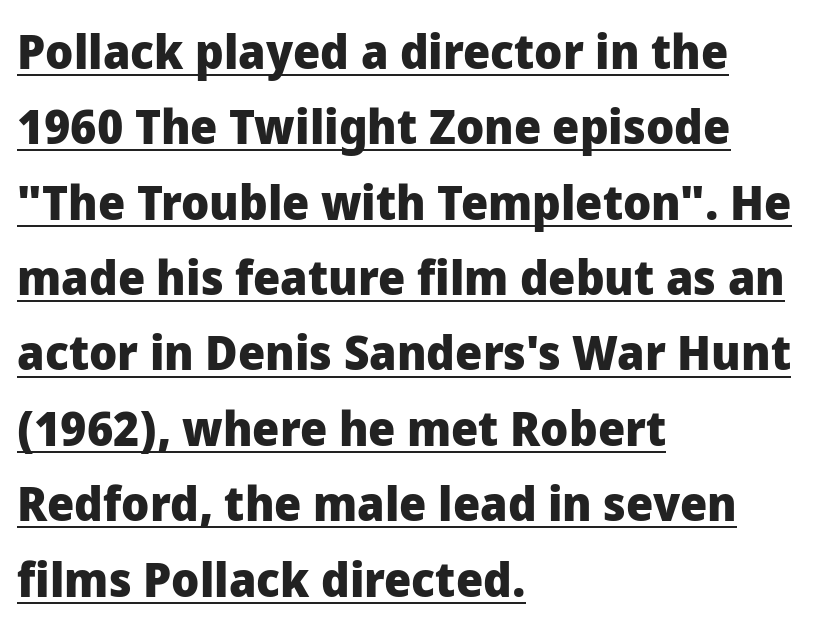
Q: Is the text bold? A: Yes.
Q: Is the text italic (slanted)? A: No, it is upright.
Q: Is the typeface a serif or a sans-serif typeface? A: Sans-serif.
Q: Is the text underlined? A: Yes.
Q: How is the paragraph aligned? A: Left-aligned.
Q: Is the spacing between letters normal or unusually wide? A: Normal.
Q: Is the spacing between lines tight, normal or loose? A: Normal.
Q: Width (condensed, normal, or wide)? A: Normal.
Q: Stroke contrast? A: Low.
Q: x-height? A: Medium.
Q: Monospaced? A: No.
